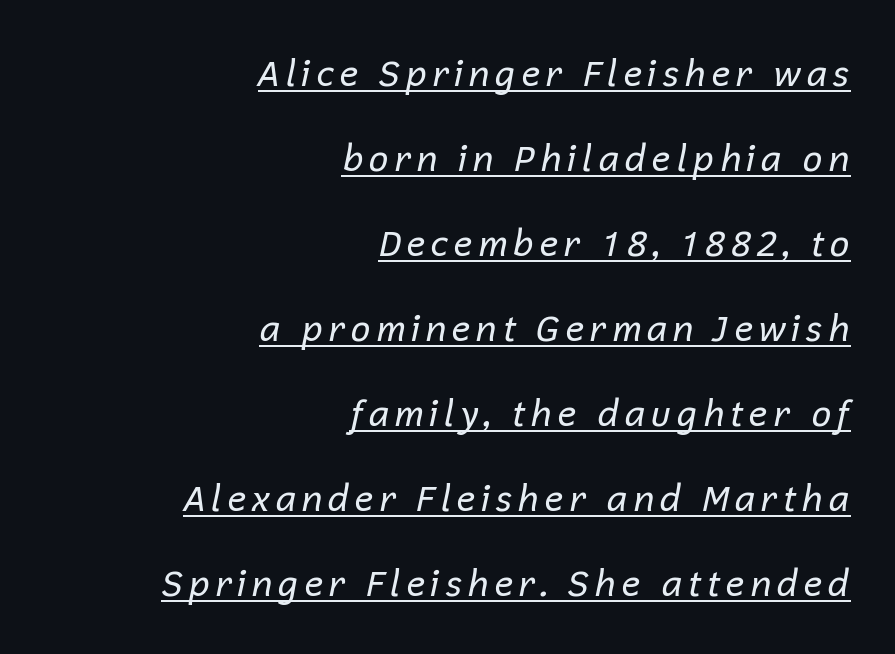
The image shows 36 px regular-weight type, italic (leaning right); set right-aligned, loose line spacing (2.36x), underlined; low stroke contrast and a medium x-height.
